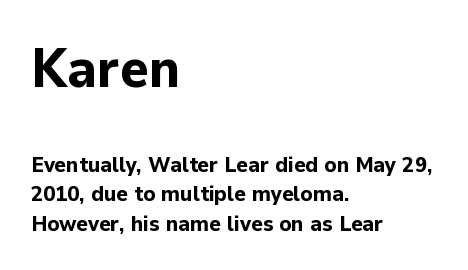
Look at the tracking — it's just the regular setting, nothing added. The letters in the upper block stand taller than those in the block below. The face used here is proportionally spaced, like ordinary book or web type. The lines in this sample share a left origin and differ only in where they stop. These lines sit exactly where default settings would place them. This is heavy type, rendered in bold.
